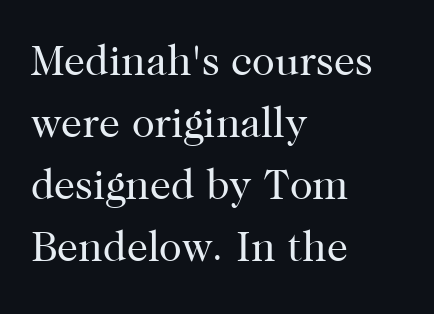
{"serif": "yes", "italic": "no", "bold": "no", "weight": "regular", "width": "normal", "stroke_contrast": "high", "x_height": "medium", "monospaced": "no", "underline": "no", "align": "left", "line_spacing": "normal", "line_spacing_ratio": 1.48, "letter_spacing": "normal", "letter_spacing_em": 0.0, "glyph_px": 42}
